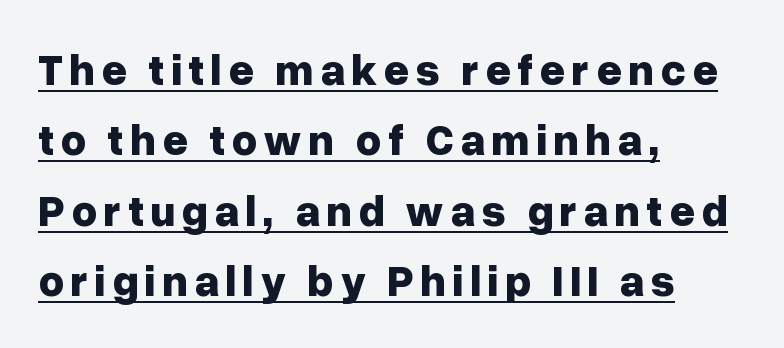
The image shows 44 px bold sans-serif type, upright; set left-aligned, normal line spacing (1.6x), underlined; low stroke contrast and a medium x-height.
